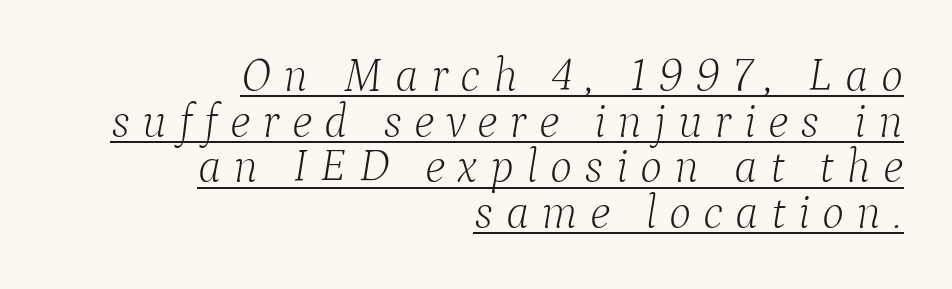
Is the letter spacing exaggerated? Yes — the characters are pushed far apart. In CSS terms this would be text-align: right. Looks like someone drew a line under every word here. Typographically, this falls in the serif category.
